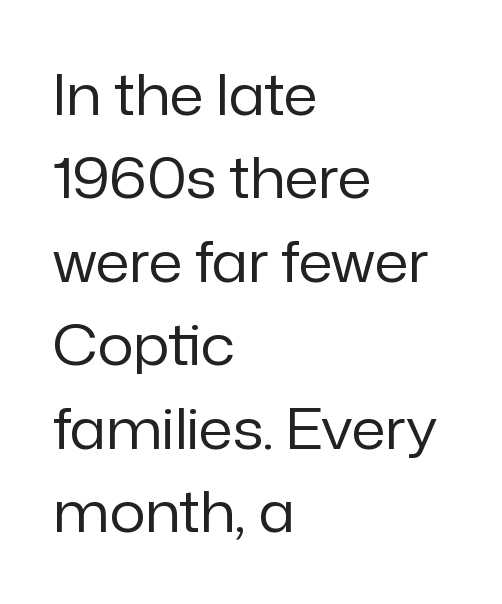
Standard letterfit; no display-style spreading of the glyphs. Look at the bottom of the vertical strokes: they stop flat, with no serifs. This sample keeps an unexceptional amount of space between lines. The weight tops out at a normal text grade.
